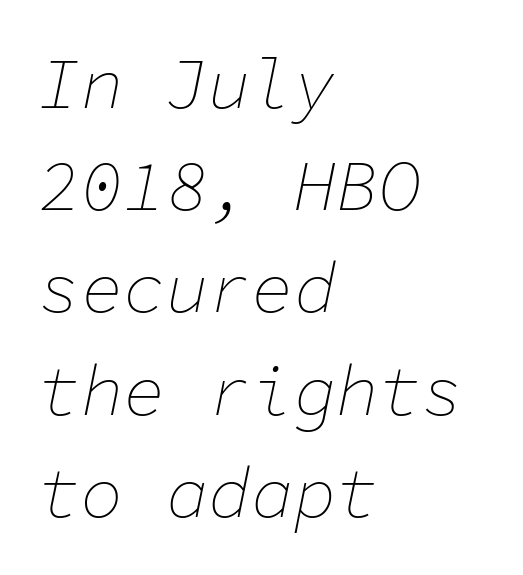
Honestly, the row spacing looks completely unremarkable. Looks like terminal output: every glyph gets an equal slot. What stands out about the letter spacing? Nothing — it is the standard amount. Short and long lines alike share a common starting point at left. The font sits on the lighter half of the weight spectrum, regular included.
